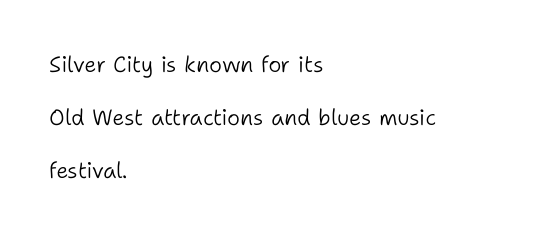
{"italic": "no", "bold": "no", "underline": "no", "align": "left", "line_spacing": "loose", "line_spacing_ratio": 2.42, "letter_spacing": "normal", "letter_spacing_em": 0.0, "glyph_px": 22}
